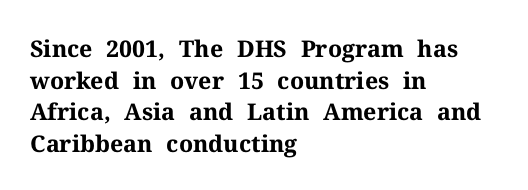
Q: Is the text bold? A: Yes.
Q: Is the text italic (slanted)? A: No, it is upright.
Q: Is the text underlined? A: No.
Q: How is the paragraph aligned? A: Left-aligned.
Q: Is the spacing between letters normal or unusually wide? A: Normal.
Q: Is the spacing between lines tight, normal or loose? A: Normal.
